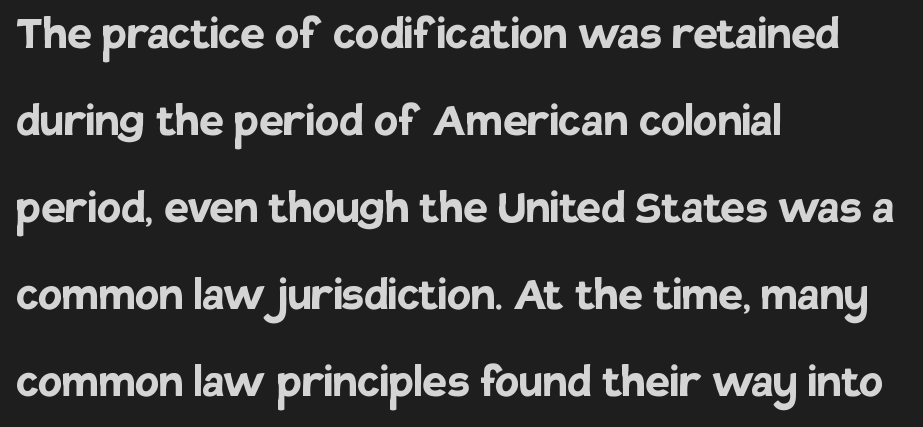
The image shows 55 px semibold sans-serif type, upright; set left-aligned, normal line spacing (1.58x), normal letter spacing, not underlined; low stroke contrast and a large x-height.
